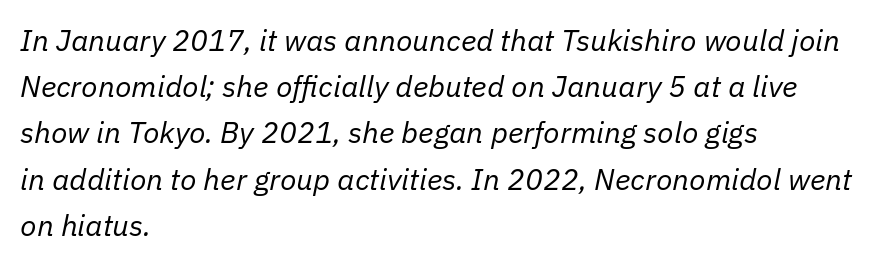
Character widths vary here, with narrow letters taking less room than wide ones. Compared with typical body copy, the letter spacing here is the same. A clean baseline with only descenders dipping below it. Compared with ordinary roman type, these characters are visibly tilted. Is this a heavy cut? Hardly; it is regular or lighter.
